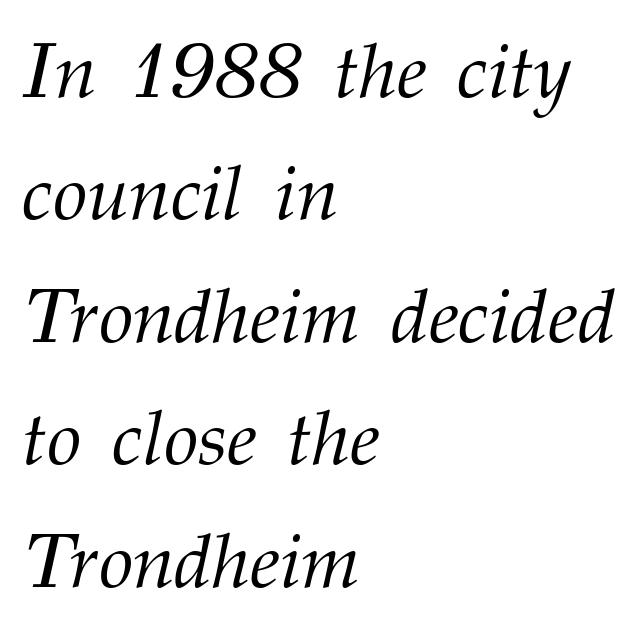
{"serif": "yes", "italic": "yes", "lean": "right", "slant_degrees": 12, "bold": "no", "weight": "light", "width": "normal", "stroke_contrast": "medium", "x_height": "medium", "monospaced": "no", "underline": "no", "align": "left", "line_spacing": "normal", "line_spacing_ratio": 1.57, "letter_spacing": "normal", "letter_spacing_em": 0.0, "glyph_px": 78}
